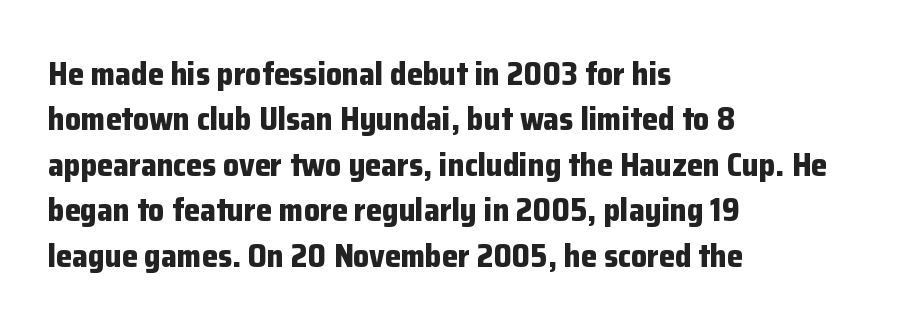
The image shows 32 px bold sans-serif type, upright; set left-aligned, normal line spacing (1.42x), normal letter spacing, not underlined; low stroke contrast and a medium x-height.
